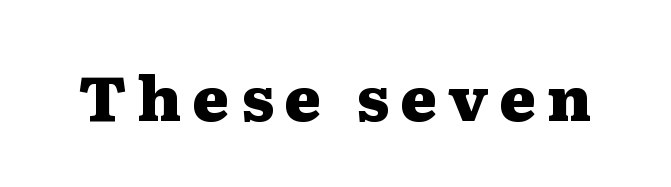
{"serif": "yes", "italic": "no", "bold": "yes", "weight": "heavy", "width": "wide", "stroke_contrast": "medium", "x_height": "medium", "monospaced": "no", "underline": "no", "glyph_px": 63}
